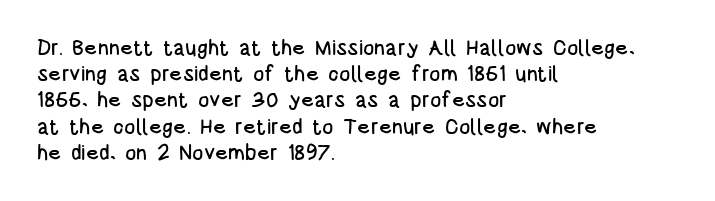
A typesetter would call this leading conventional body-copy spacing. Upright lettering throughout. This rendering uses left alignment, leaving the right contour irregular. The letterforms sit shoulder to shoulder at normal distance. Decoration check: the copy has no underline.
